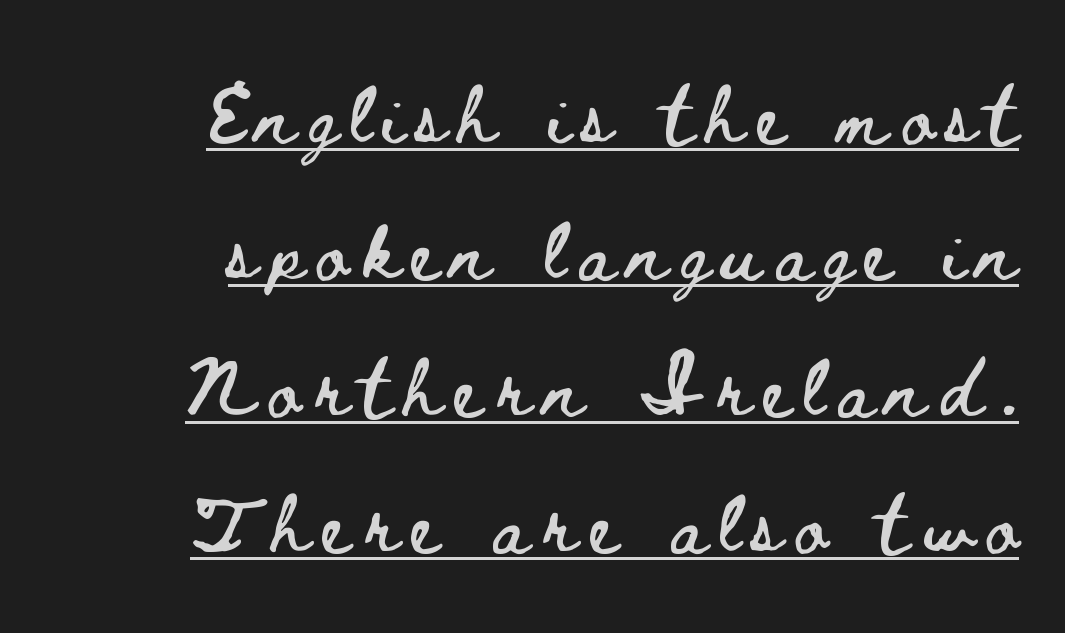
The image shows 58 px wide type; set right-aligned, loose line spacing (2.35x), unusually wide letter spacing (+0.23 em), underlined; low stroke contrast and a small x-height.
